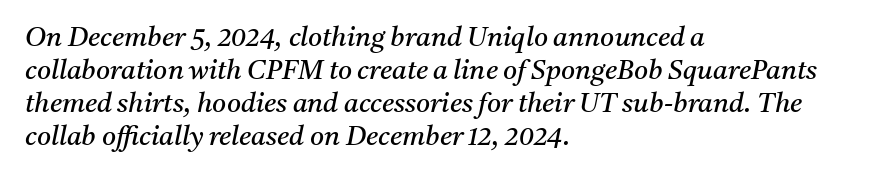
The image shows 27 px text type, italic (leaning right); set left-aligned, line spacing 1.22x, normal letter spacing, not underlined.
